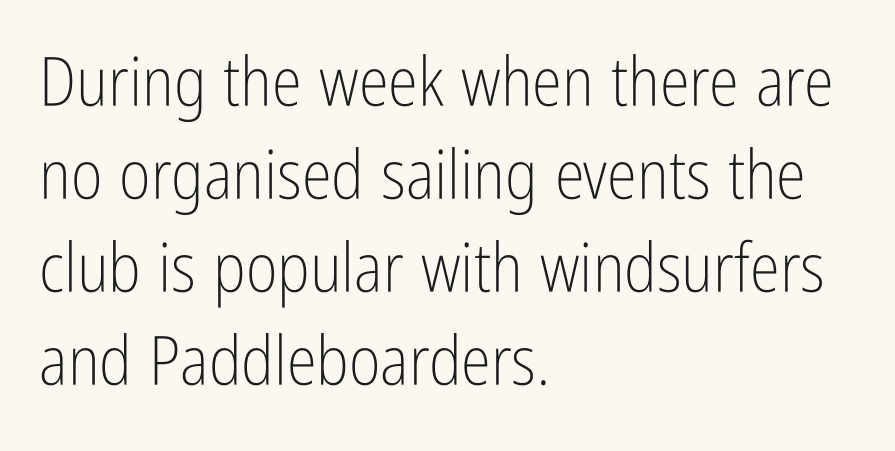
Rows of type keep a routine distance in the vertical direction. Observe the absence of serifs on each vertical stroke in this sample. Stem width sits at or under what a default text font uses. Caption: multi-line text, flush left, ragged right.
